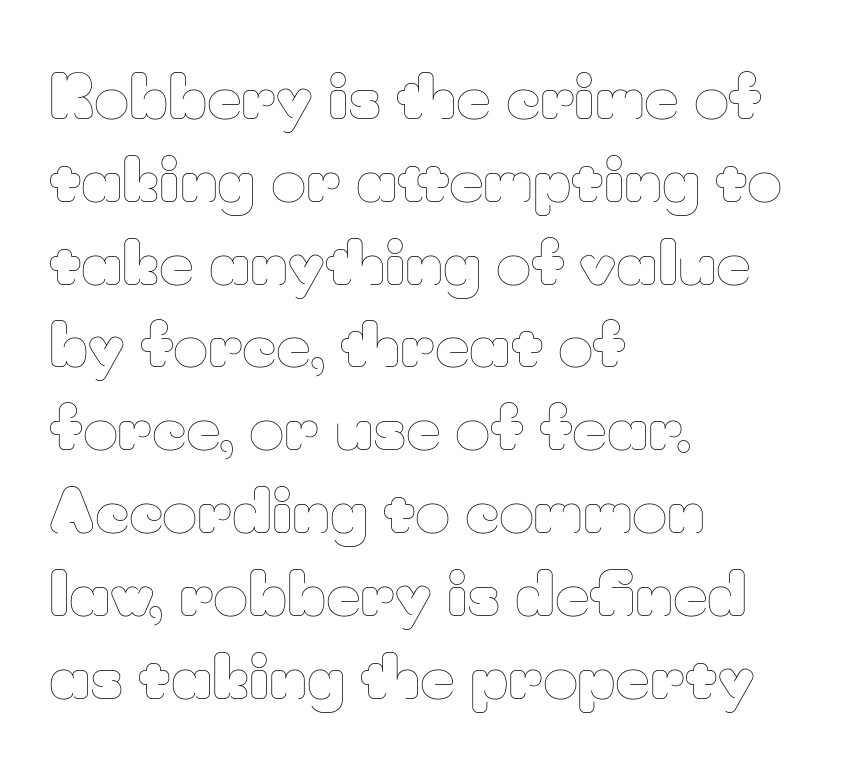
The image shows 60 px thin type, upright; set left-aligned, normal line spacing (1.38x), normal letter spacing, not underlined; low stroke contrast and a small x-height.
